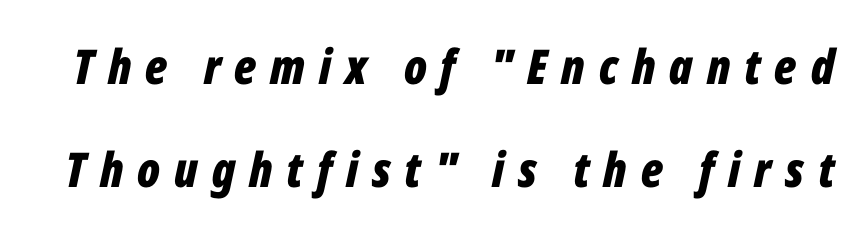
Descender tails drop into unmarked territory. Horizontal bands of white between lines are thick stripes. Varying glyph widths throughout — classic text-font behaviour. Thick stems and heavy bowls — unmistakably bold. How are the letters spaced? Widely, with obvious added tracking.
